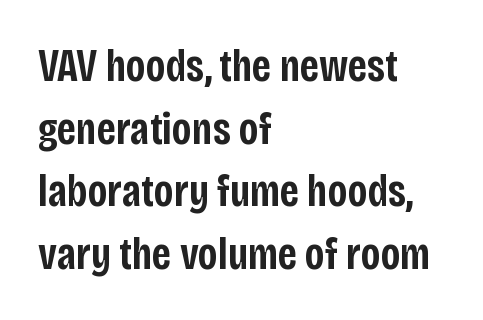
Q: Is the text bold? A: Semi-bold.
Q: Is the text italic (slanted)? A: No, it is upright.
Q: Is the typeface a serif or a sans-serif typeface? A: Sans-serif.
Q: Is the text underlined? A: No.
Q: How is the paragraph aligned? A: Left-aligned.
Q: Is the spacing between letters normal or unusually wide? A: Normal.
Q: Is the spacing between lines tight, normal or loose? A: Normal.
Q: Width (condensed, normal, or wide)? A: Condensed.
Q: Stroke contrast? A: Low.
Q: x-height? A: Large.
Q: Monospaced? A: No.
